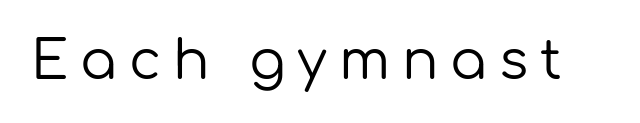
Q: Is the text bold? A: No.
Q: Is the text italic (slanted)? A: No, it is upright.
Q: Is the typeface a serif or a sans-serif typeface? A: Sans-serif.
Q: Is the text underlined? A: No.
Q: Is the spacing between letters normal or unusually wide? A: Unusually wide.
Q: Width (condensed, normal, or wide)? A: Normal.
Q: Stroke contrast? A: Low.
Q: x-height? A: Medium.
Q: Monospaced? A: No.
